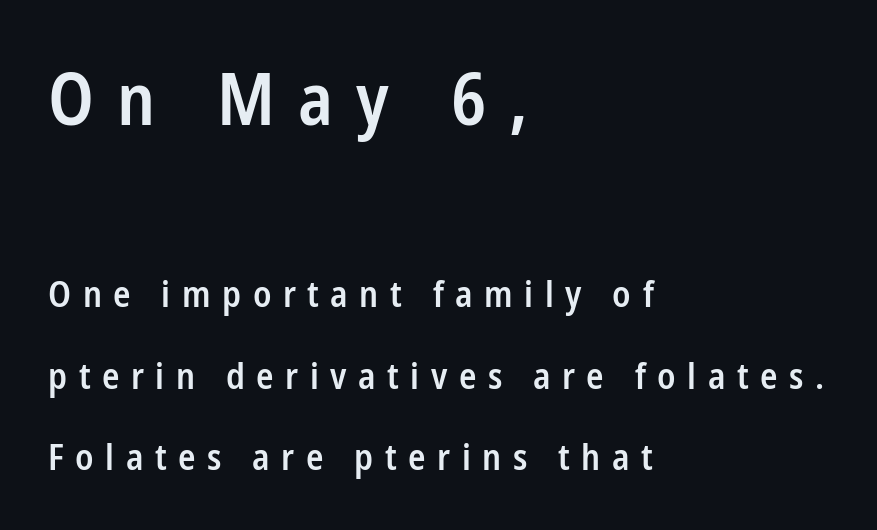
{"serif": "no", "italic": "no", "bold": "semi", "weight": "semibold", "width": "condensed", "stroke_contrast": "low", "x_height": "medium", "monospaced": "no", "underline": "no", "align": "left", "line_spacing": "loose", "line_spacing_ratio": 2.26, "letter_spacing": "wide", "letter_spacing_em": 0.32, "larger_block": "first", "size_ratio": 2.0, "glyph_px": 72}
